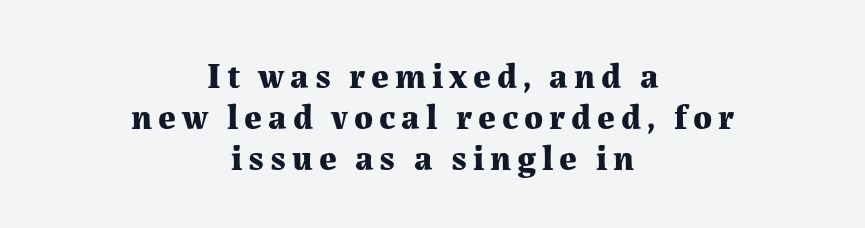
Lines of text with bare space underneath. Note the varied advance widths — an 'i' is clearly narrower than an 'm'. Little horizontal feet cap the strokes, marking this as serif type. Line starts and ends both wander, symmetrically.
